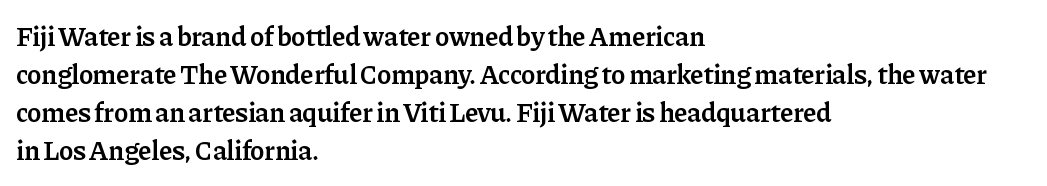
Q: Is the text bold? A: Semi-bold.
Q: Is the text italic (slanted)? A: No, it is upright.
Q: Is the text underlined? A: No.
Q: How is the paragraph aligned? A: Left-aligned.
Q: Is the spacing between letters normal or unusually wide? A: Normal.
Q: Is the spacing between lines tight, normal or loose? A: Normal.
